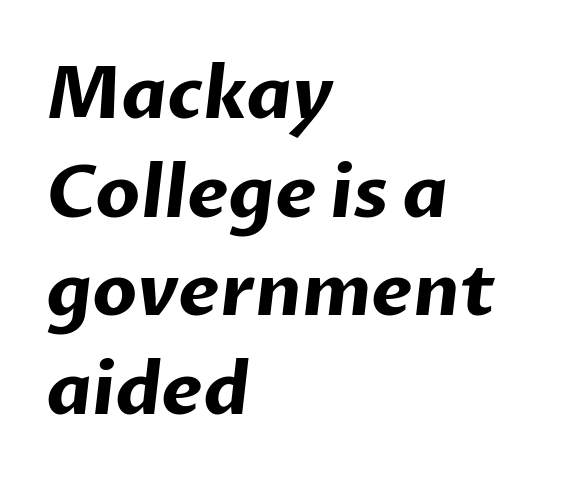
{"serif": "no", "bold": "yes", "weight": "bold", "width": "normal", "stroke_contrast": "low", "x_height": "medium", "monospaced": "no", "underline": "no", "align": "left", "line_spacing": "normal", "line_spacing_ratio": 1.37, "letter_spacing": "normal", "letter_spacing_em": 0.0, "glyph_px": 72}
